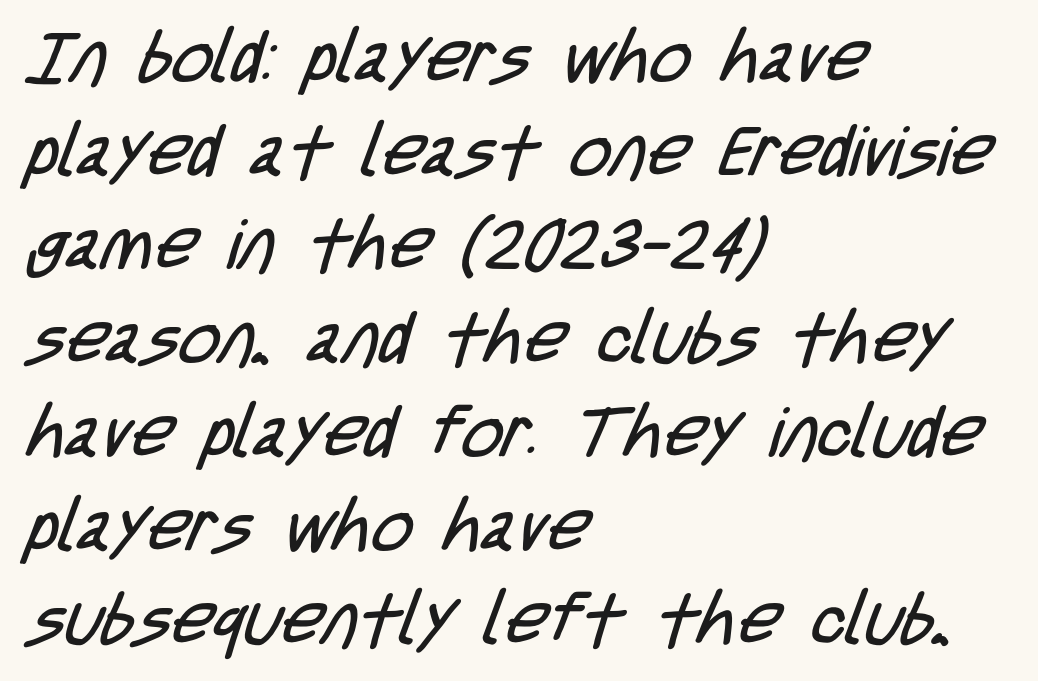
The image shows 71 px regular-weight, condensed sans-serif type; set left-aligned, normal line spacing (1.32x), normal letter spacing, not underlined; low stroke contrast and a large x-height.
